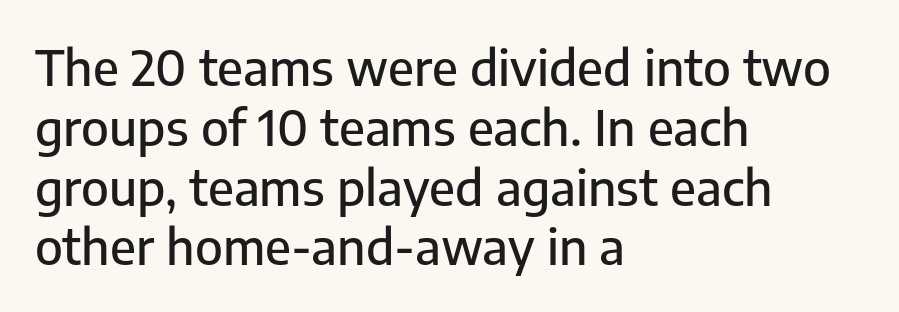
{"serif": "no", "italic": "no", "width": "normal", "stroke_contrast": "low", "x_height": "medium", "monospaced": "no", "underline": "no", "align": "left", "line_spacing_ratio": 1.22, "letter_spacing": "normal", "letter_spacing_em": 0.0, "glyph_px": 49}
